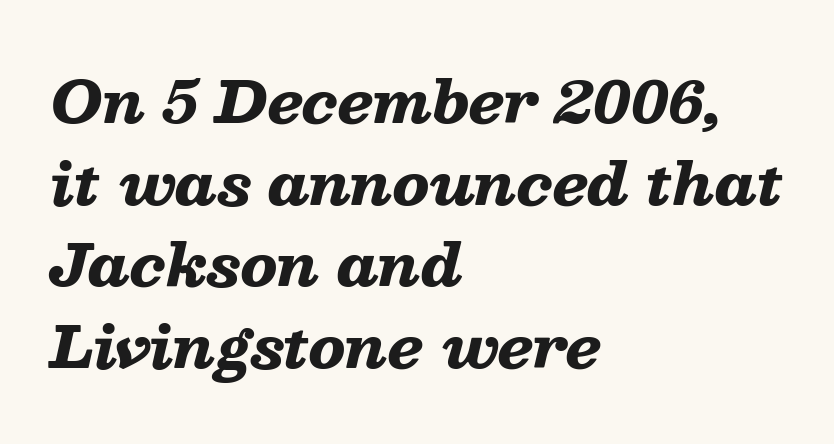
Heavy-handed strokes throughout: this text is bold. The typesetter chose a ragged-right arrangement here. Observe the lean: these are italic letterforms. The vertical gap from one line to the next is medium.
